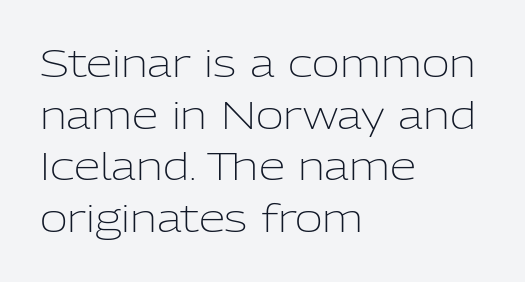
The image shows 38 px light sans-serif type, upright; set left-aligned, normal line spacing (1.36x), normal letter spacing, not underlined; low stroke contrast and a medium x-height.
